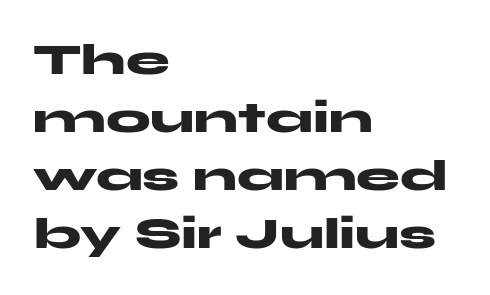
The image shows 44 px heavy, wide sans-serif type, upright; set left-aligned, normal line spacing (1.32x), normal letter spacing, not underlined; medium stroke contrast and a medium x-height.
